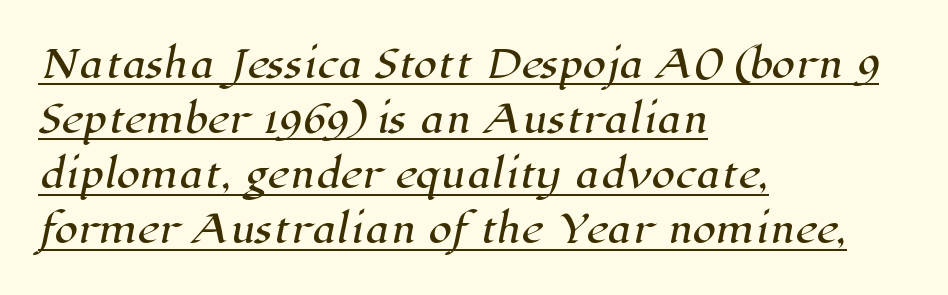
The image shows 38 px serif type; set left-aligned, normal line spacing (1.45x), normal letter spacing, underlined; high stroke contrast and a medium x-height.
